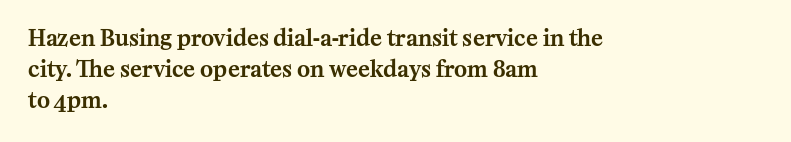
Nope, not italic — everything's standing straight. You could call the tracking neutral — neither tight nor loose. Descenders hang freely into open space. Vertical spacing — default. The compositor pushed each line to the left boundary.
